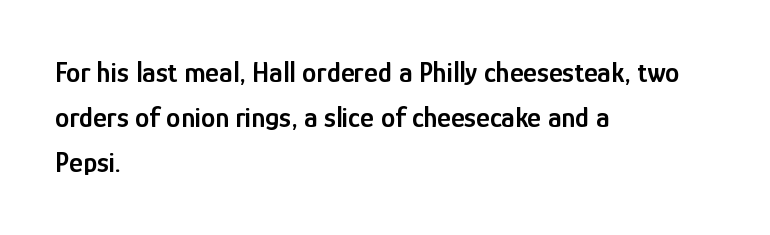
Notice how the stems are strictly vertical — no italics here. Underline: absent. You could call the tracking neutral — neither tight nor loose. Evenly set lines give the paragraph a standard silhouette.
